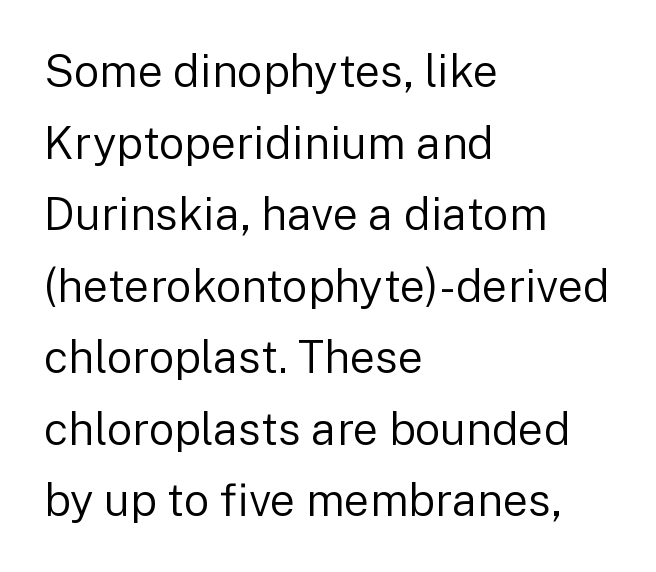
The image shows 45 px regular-weight sans-serif type, upright; set left-aligned, normal line spacing (1.59x), normal letter spacing, not underlined; low stroke contrast and a medium x-height.
